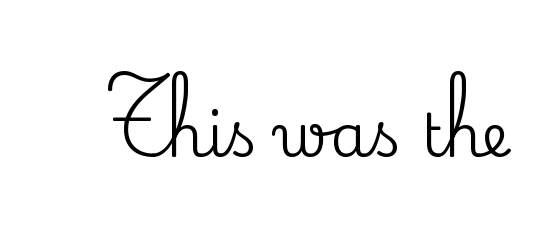
The image shows 60 px serif type, upright; set normal letter spacing, not underlined; medium stroke contrast and a small x-height.
